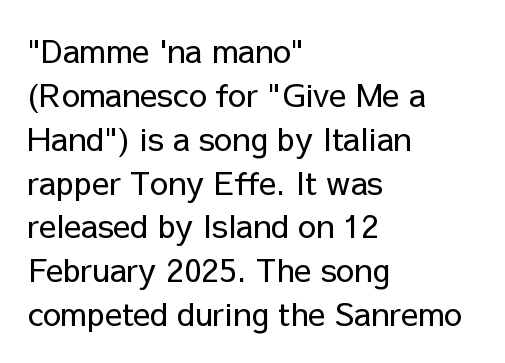
{"serif": "no", "italic": "no", "bold": "no", "weight": "regular", "width": "normal", "stroke_contrast": "low", "x_height": "medium", "monospaced": "no", "underline": "no", "align": "left", "line_spacing": "normal", "line_spacing_ratio": 1.37, "letter_spacing": "normal", "letter_spacing_em": 0.0, "glyph_px": 32}
